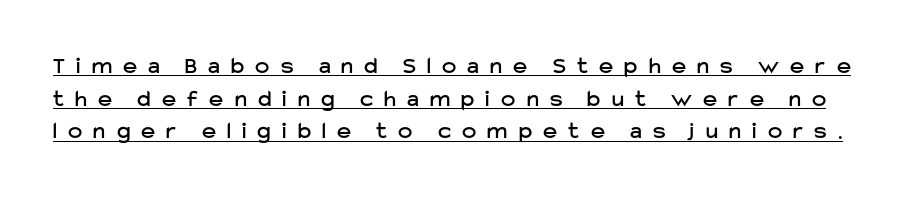
The image shows 24 px text type, upright; set normal line spacing (1.36x), unusually wide letter spacing (+0.47 em), underlined.
